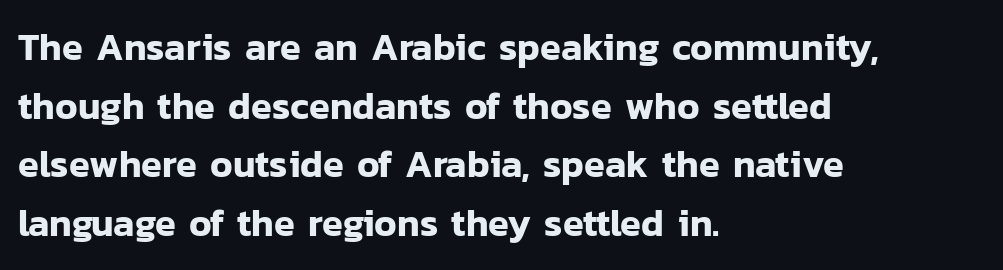
Q: Is the text italic (slanted)? A: No, it is upright.
Q: Is the typeface a serif or a sans-serif typeface? A: Sans-serif.
Q: Is the text underlined? A: No.
Q: How is the paragraph aligned? A: Left-aligned.
Q: Is the spacing between letters normal or unusually wide? A: Normal.
Q: Is the spacing between lines tight, normal or loose? A: Normal.
Q: Width (condensed, normal, or wide)? A: Normal.
Q: Stroke contrast? A: Low.
Q: x-height? A: Medium.
Q: Monospaced? A: No.
